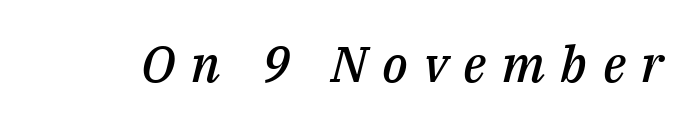
Q: Is the text bold? A: Semi-bold.
Q: Is the text italic (slanted)? A: Yes, it leans right by about 14 degrees.
Q: Is the text underlined? A: No.
Q: Is the spacing between letters normal or unusually wide? A: Unusually wide.
Q: Width (condensed, normal, or wide)? A: Normal.
Q: Stroke contrast? A: Medium.
Q: x-height? A: Medium.
Q: Monospaced? A: No.
